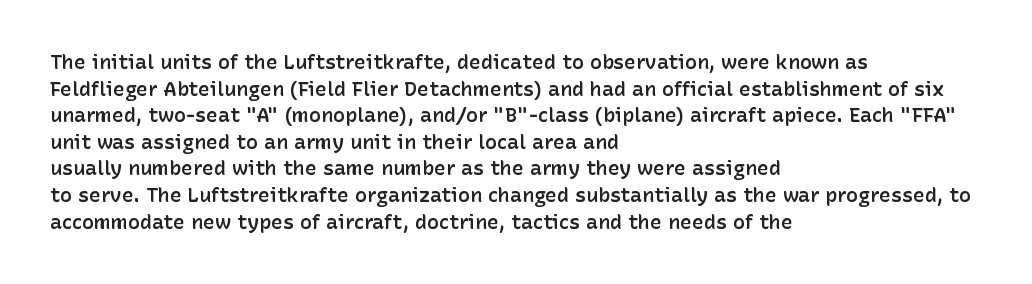
The specimen omits any rule beneath the text block's lines. Ordinary non-slanted type is in use. The tracking reads as untouched default to a designer's eye. Casual observation: everything's shoved over to the left. Honestly, the row spacing looks completely unremarkable.
